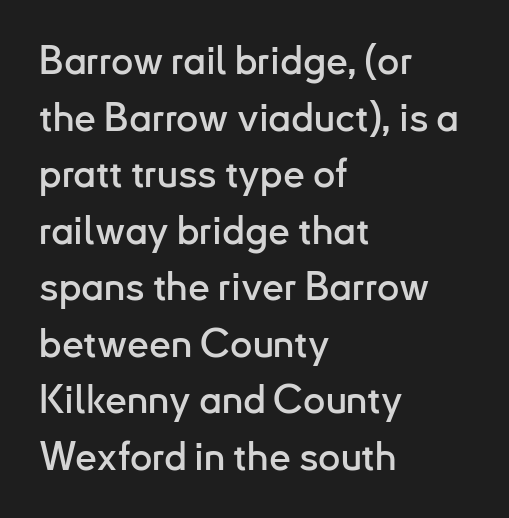
Q: Is the text italic (slanted)? A: No, it is upright.
Q: Is the typeface a serif or a sans-serif typeface? A: Sans-serif.
Q: Is the text underlined? A: No.
Q: How is the paragraph aligned? A: Left-aligned.
Q: Is the spacing between letters normal or unusually wide? A: Normal.
Q: Is the spacing between lines tight, normal or loose? A: Normal.
Q: Width (condensed, normal, or wide)? A: Normal.
Q: Stroke contrast? A: Low.
Q: x-height? A: Small.
Q: Monospaced? A: No.
